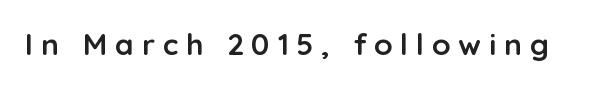
{"serif": "no", "italic": "no", "bold": "yes", "weight": "semibold", "width": "normal", "stroke_contrast": "low", "x_height": "medium", "monospaced": "no", "underline": "no", "letter_spacing": "wide", "letter_spacing_em": 0.26, "glyph_px": 30}
